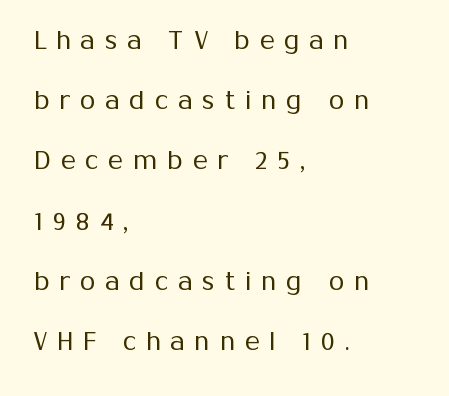
The image shows 25 px text type, upright; set left-aligned, loose line spacing (2.41x), unusually wide letter spacing (+0.39 em), not underlined.
